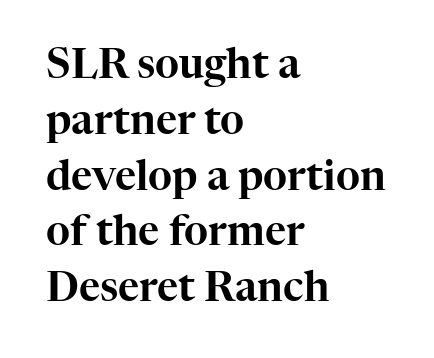
The image shows 41 px serif type, upright; set left-aligned, normal line spacing (1.36x), normal letter spacing, not underlined; high stroke contrast and a medium x-height.
